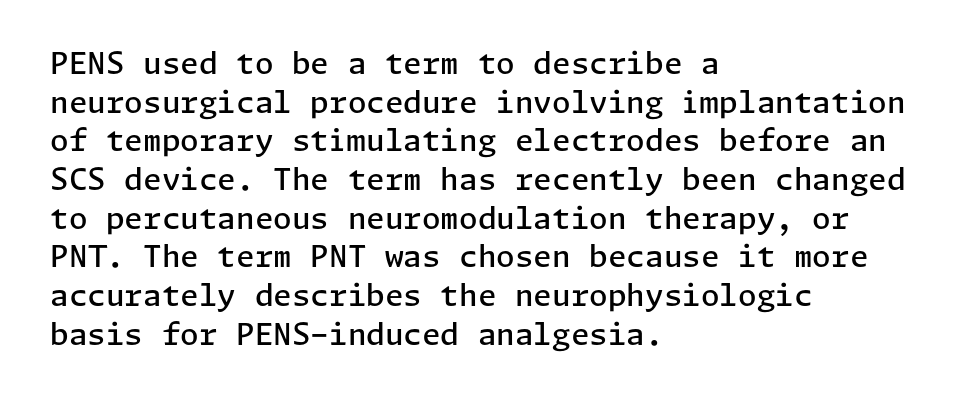
{"serif": "no", "italic": "no", "bold": "semi", "weight": "semibold", "width": "normal", "stroke_contrast": "low", "x_height": "medium", "underline": "no", "align": "left", "line_spacing": "normal", "line_spacing_ratio": 1.29, "letter_spacing": "normal", "letter_spacing_em": 0.0, "glyph_px": 30}
